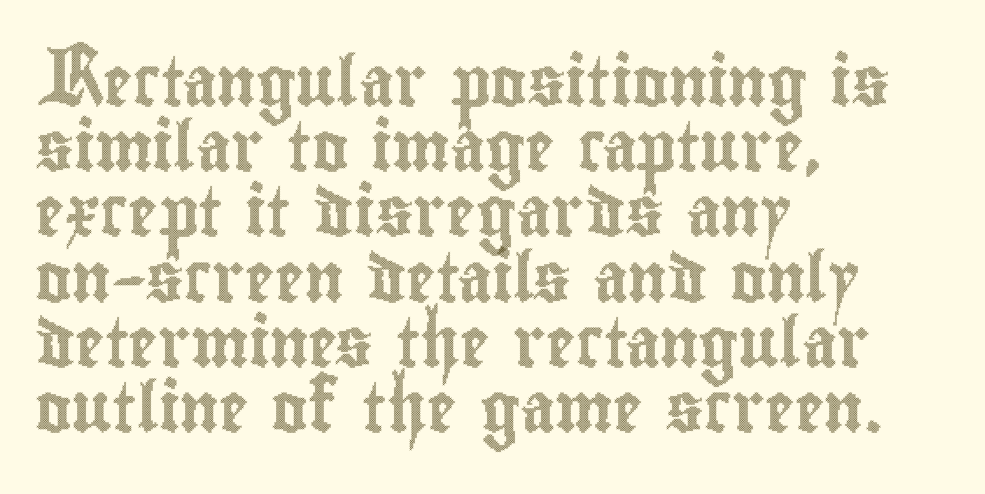
Observe the ordinary spacing: letters are neighbours, not strangers. Note the varied advance widths — an 'i' is clearly narrower than an 'm'. The axis of the letterforms is exactly vertical. Descender tails drop into unmarked territory.
